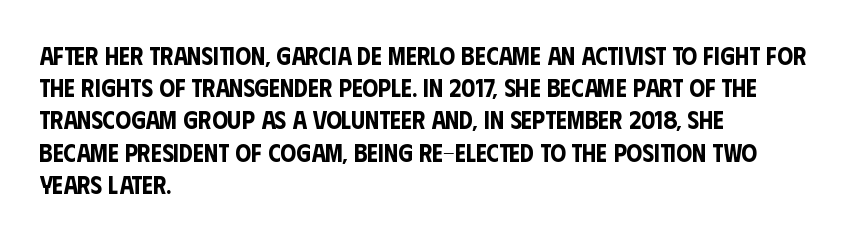
Q: Is the text italic (slanted)? A: No, it is upright.
Q: Is the text underlined? A: No.
Q: How is the paragraph aligned? A: Left-aligned.
Q: Is the spacing between letters normal or unusually wide? A: Normal.
Q: Is the spacing between lines tight, normal or loose? A: Normal.
